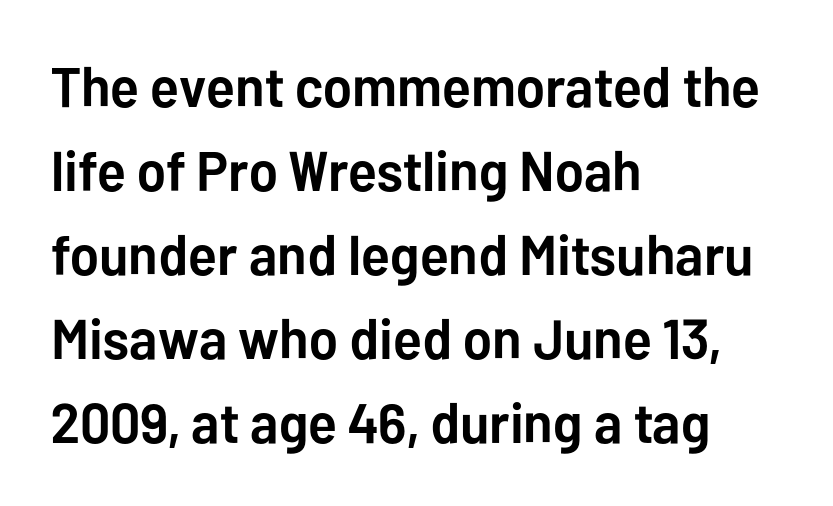
{"serif": "no", "italic": "no", "bold": "yes", "weight": "semibold", "width": "normal", "stroke_contrast": "low", "x_height": "medium", "monospaced": "no", "underline": "no", "align": "left", "line_spacing": "normal", "line_spacing_ratio": 1.5, "letter_spacing": "normal", "letter_spacing_em": 0.0, "glyph_px": 56}
